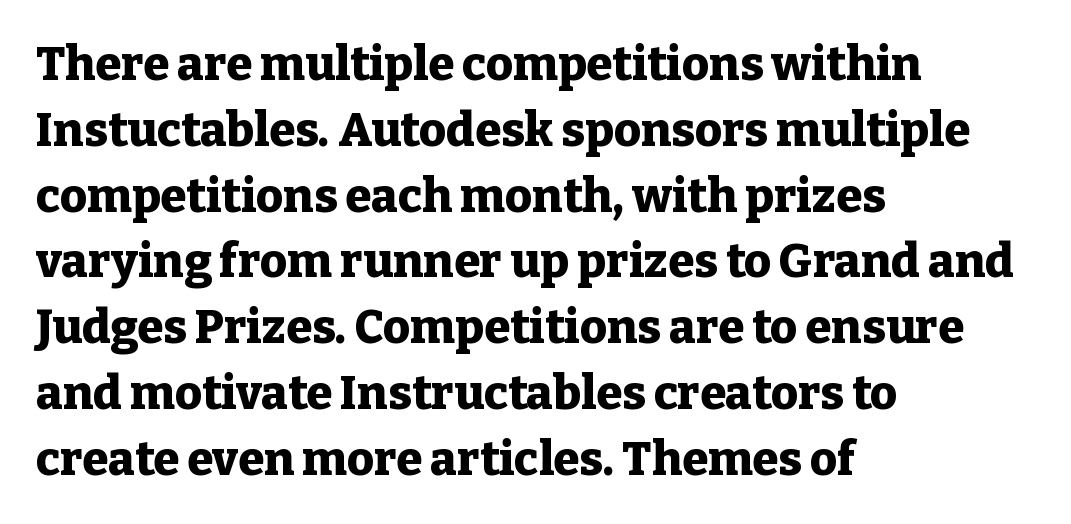
Q: Is the text bold? A: Yes.
Q: Is the text italic (slanted)? A: No, it is upright.
Q: Is the typeface a serif or a sans-serif typeface? A: Serif.
Q: Is the text underlined? A: No.
Q: How is the paragraph aligned? A: Left-aligned.
Q: Is the spacing between letters normal or unusually wide? A: Normal.
Q: Is the spacing between lines tight, normal or loose? A: Normal.
Q: Width (condensed, normal, or wide)? A: Normal.
Q: Stroke contrast? A: Low.
Q: x-height? A: Medium.
Q: Monospaced? A: No.
